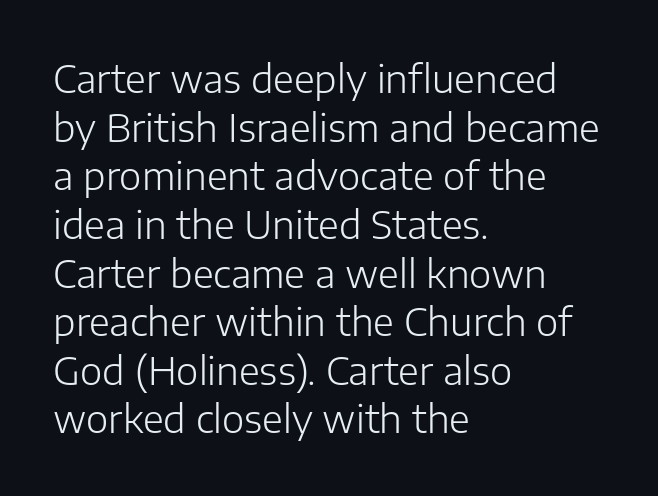
Q: Is the text bold? A: No.
Q: Is the text italic (slanted)? A: No, it is upright.
Q: Is the typeface a serif or a sans-serif typeface? A: Sans-serif.
Q: Is the text underlined? A: No.
Q: How is the paragraph aligned? A: Left-aligned.
Q: Is the spacing between letters normal or unusually wide? A: Normal.
Q: Is the spacing between lines tight, normal or loose? A: Normal.
Q: Width (condensed, normal, or wide)? A: Normal.
Q: Stroke contrast? A: Low.
Q: x-height? A: Medium.
Q: Monospaced? A: No.
